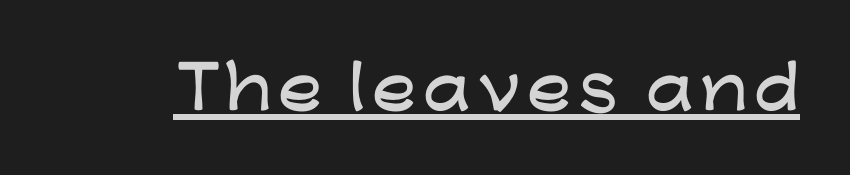
The image shows 59 px wide sans-serif type, upright; set underlined; low stroke contrast and a medium x-height.
